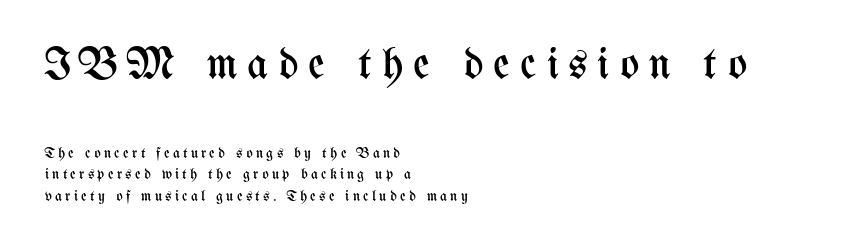
The image shows 45 px regular-weight, condensed type, upright; set left-aligned, normal line spacing (1.44x), unusually wide letter spacing (+0.22 em), not underlined; the first (top) block is 3.0x larger; medium stroke contrast and a medium x-height.
